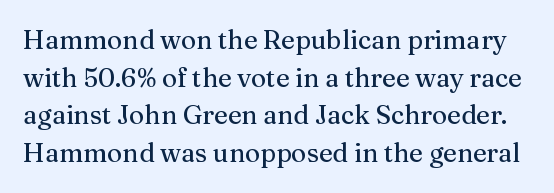
The passage shown has conventional tracking throughout. The leading is moderate, giving the passage an even texture. Upright lettering throughout. Nobody drew a line under any word here.
